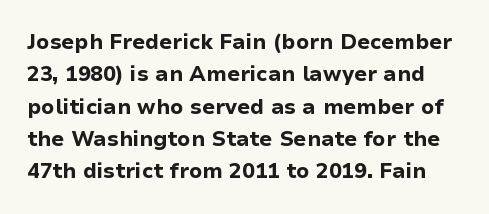
The image shows 21 px bold type, upright; set normal line spacing (1.54x), normal letter spacing, not underlined.
